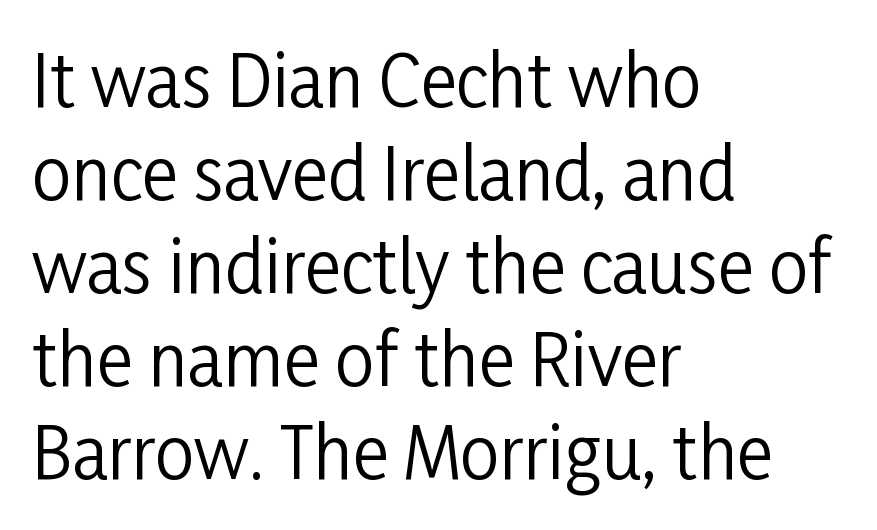
This is roman type, the default non-slanted kind. In terms of letterform style, serifs are entirely absent. Each letter keeps its own natural width here, so spacing adapts to shape. Has an underline been added? It has not. Rows of type keep a routine distance in the vertical direction.
